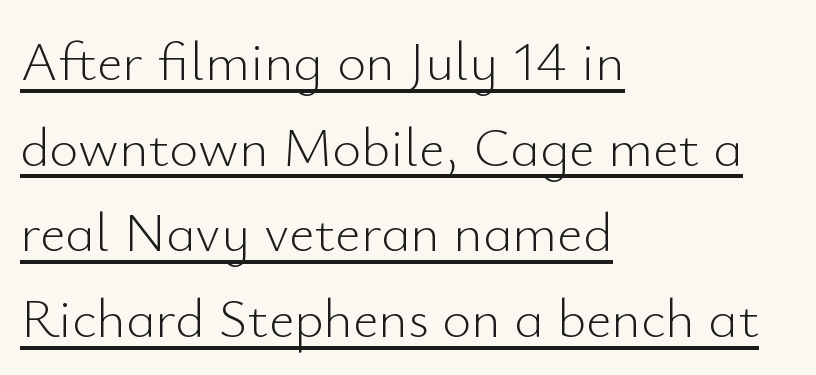
The passage shown is typed in a proportional face where columns would drift. Line spacing here is normal. Every word sits above its own underline. Compared with a centered layout, this one pins lines to the left instead. The specimen reads as upright at a glance. Tracking value appears to be zero — textbook default spacing.
